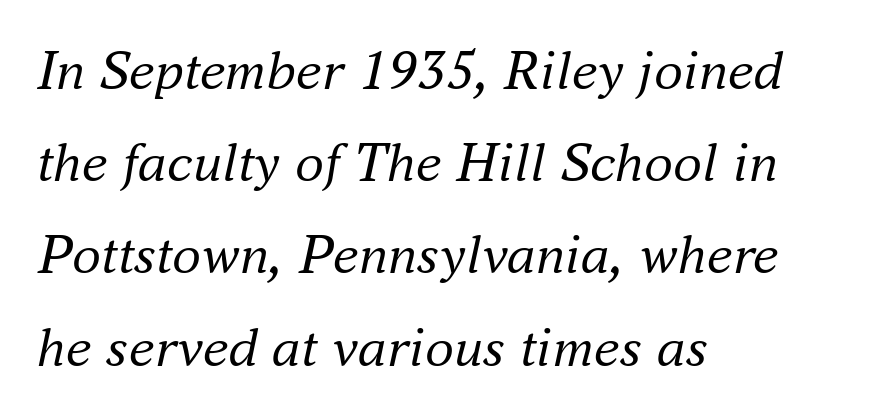
The image shows 58 px regular-weight serif type, italic (leaning right); set left-aligned, normal line spacing (1.59x), normal letter spacing, not underlined; medium stroke contrast and a small x-height.
